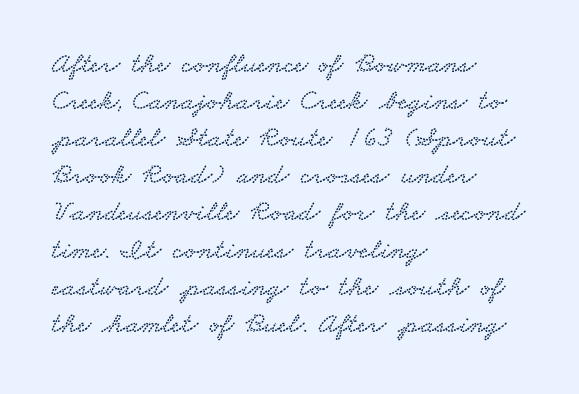
{"serif": "yes", "width": "wide", "stroke_contrast": "low", "x_height": "small", "monospaced": "no", "underline": "no", "align": "left", "line_spacing": "normal", "line_spacing_ratio": 1.28, "letter_spacing": "normal", "letter_spacing_em": 0.0, "glyph_px": 29}
